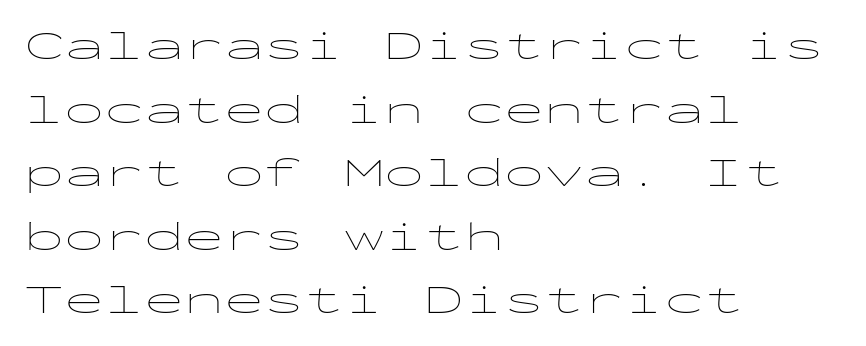
The image shows 40 px thin, wide sans-serif type, upright, monospaced; set left-aligned, normal line spacing (1.59x), normal letter spacing, not underlined; low stroke contrast and a medium x-height.
